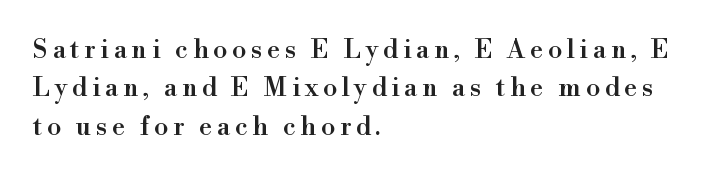
Q: Is the text italic (slanted)? A: No, it is upright.
Q: Is the text underlined? A: No.
Q: How is the paragraph aligned? A: Left-aligned.
Q: Is the spacing between lines tight, normal or loose? A: Normal.
